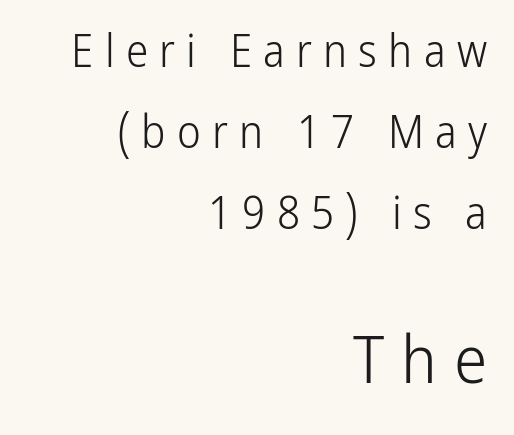
The image shows 67 px light, condensed sans-serif type, upright; set right-aligned, line spacing 1.8x, unusually wide letter spacing (+0.25 em), not underlined; the second (bottom) block is 1.49x larger; low stroke contrast and a medium x-height.
